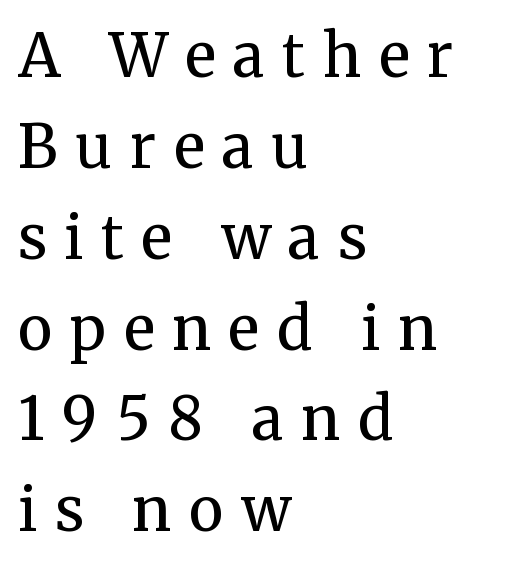
{"serif": "yes", "italic": "no", "bold": "no", "weight": "regular", "width": "normal", "stroke_contrast": "medium", "x_height": "medium", "monospaced": "no", "underline": "no", "align": "left", "line_spacing": "normal", "line_spacing_ratio": 1.54, "letter_spacing": "wide", "letter_spacing_em": 0.3, "glyph_px": 59}
